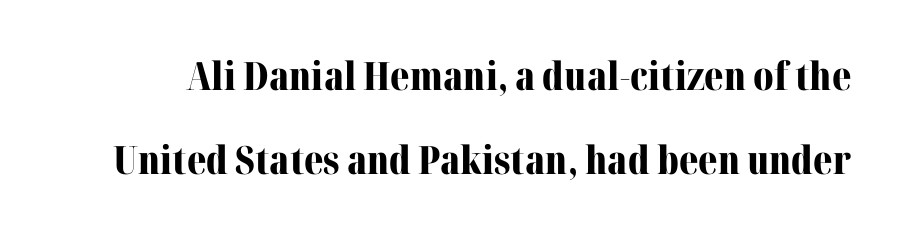
The passage shown is typed in a proportional face where columns would drift. Is the letter spacing exaggerated? No — it looks like the ordinary default. Bare-footed words on every line. Reading down the column, the eye jumps a long way to each next line. The typesetting leans heavy: a genuine bold. Examine the stroke ends and you'll spot serifs.
